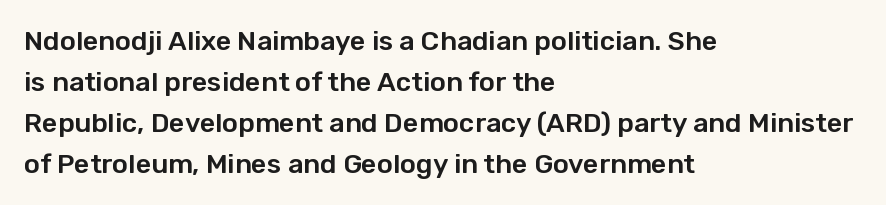
Q: Is the text italic (slanted)? A: No, it is upright.
Q: Is the text underlined? A: No.
Q: How is the paragraph aligned? A: Left-aligned.
Q: Is the spacing between letters normal or unusually wide? A: Normal.
Q: Is the spacing between lines tight, normal or loose? A: Normal.
